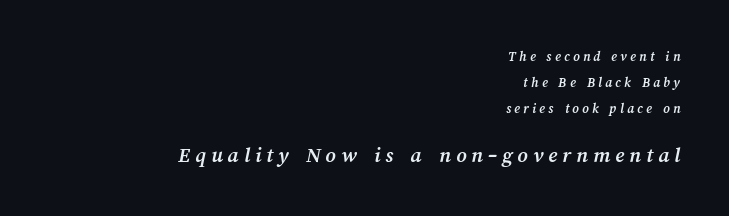
The passage is arranged like a letterhead date or caption credit — flush right. Its strokes are broad and dark, the hallmark of bold type. The later block is typeset at a bigger size than the earlier block. Does extra space separate the letters? Yes, quite a lot of it. Descenders are the only things crossing below the line.
